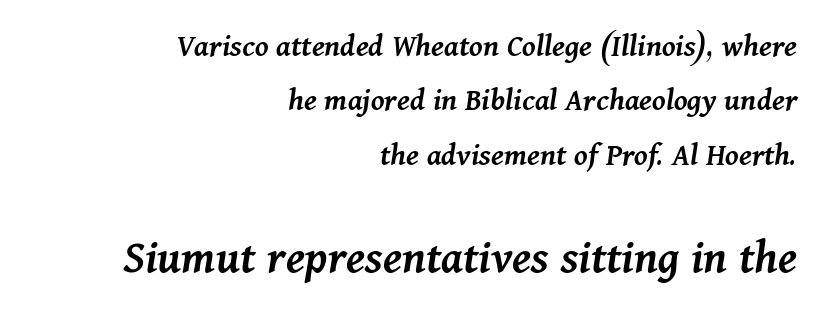
{"italic": "yes", "lean": "right", "slant_degrees": 11, "bold": "semi", "weight": "semibold", "width": "normal", "stroke_contrast": "medium", "x_height": "medium", "monospaced": "no", "underline": "no", "align": "right", "line_spacing": "normal", "line_spacing_ratio": 1.65, "letter_spacing": "normal", "letter_spacing_em": 0.0, "larger_block": "second", "size_ratio": 1.48, "glyph_px": 49}
